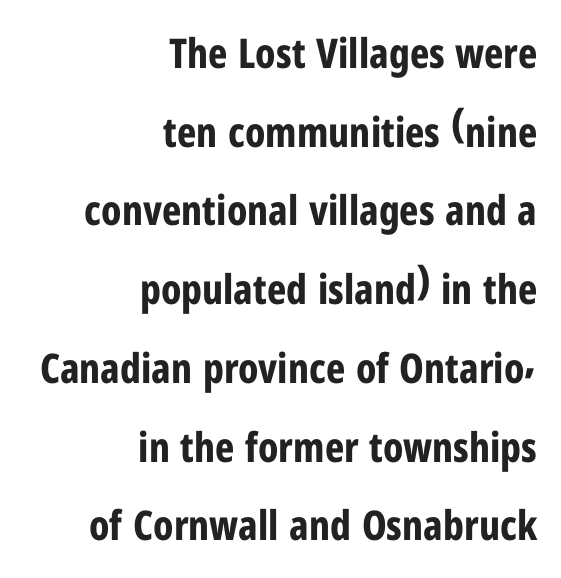
Nope, no serifs anywhere on these letters. Bare-footed words on every line. Every character sits straight up, as roman type does. Does the copy run flush right? Yes — the right margin is perfectly even. Vertical spacing — loose. Proportional: the letters do not fall into vertical columns.
